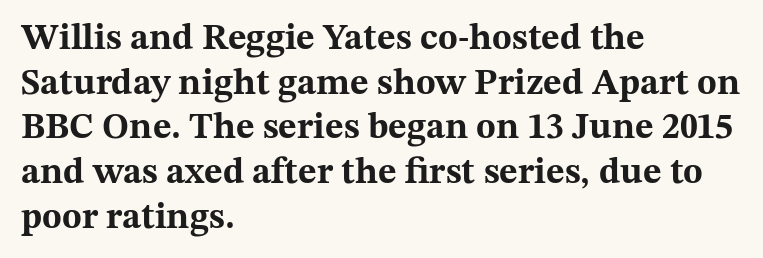
What kind of face is this? One with serifs. The lines are quadded left. Think of a printed novel: that variable character pitch is what you see here. Words float on clear page, feet unadorned. The horizontal fit of the characters is conventional and even. Pretty heavy lettering here — definitely bold.
